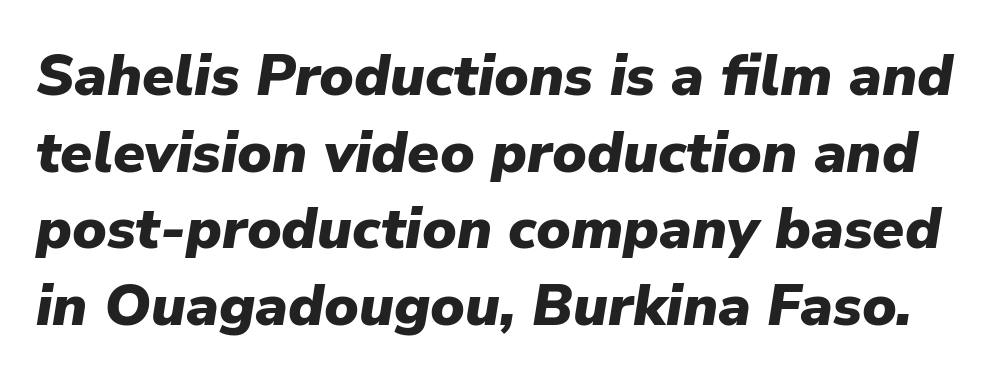
Spacing between characters is what you'd get straight out of the box. Its strokes are broad and dark, the hallmark of bold type. You can tell it's italic because the verticals aren't actually vertical. Is this a fixed-width face? No — the glyphs have proportional, varying widths.
